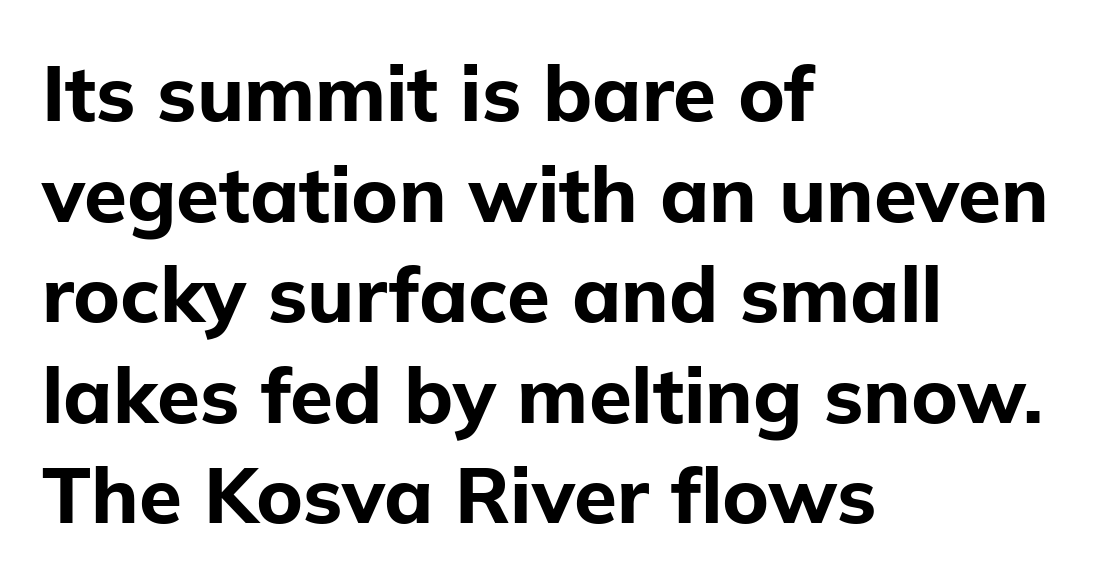
{"serif": "no", "italic": "no", "bold": "yes", "weight": "bold", "width": "normal", "stroke_contrast": "low", "x_height": "medium", "monospaced": "no", "underline": "no", "align": "left", "line_spacing": "normal", "line_spacing_ratio": 1.29, "letter_spacing": "normal", "letter_spacing_em": 0.0, "glyph_px": 78}
